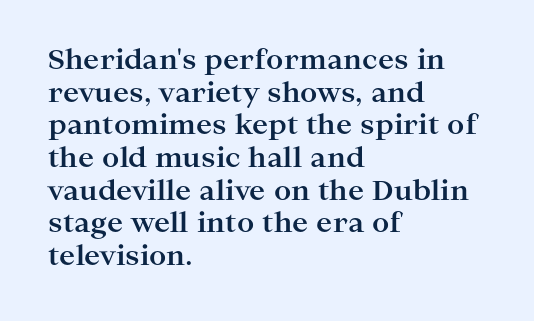
The glyphs are unaccompanied by any horizontal stroke below them. The passage shown is emphatically bold. The lettering holds an erect, upright posture throughout. Here the glyphs are tracked normally, forming tight word shapes.
